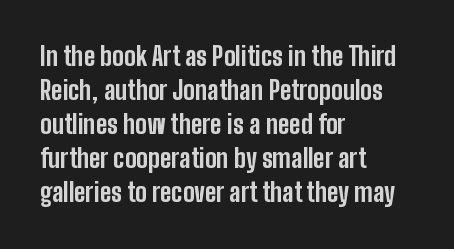
{"italic": "no", "bold": "yes", "underline": "no", "align": "left", "line_spacing": "normal", "line_spacing_ratio": 1.31, "letter_spacing": "normal", "letter_spacing_em": 0.0, "glyph_px": 26}
